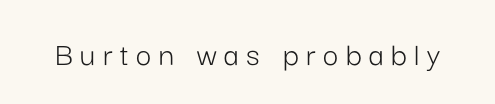
The image shows 34 px light sans-serif type, upright; set unusually wide letter spacing (+0.22 em), not underlined; low stroke contrast and a medium x-height.
